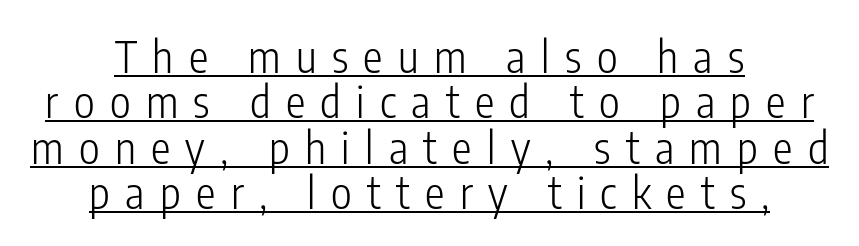
Q: Is the text bold? A: No.
Q: Is the text italic (slanted)? A: No, it is upright.
Q: Is the typeface a serif or a sans-serif typeface? A: Sans-serif.
Q: Is the text underlined? A: Yes.
Q: How is the paragraph aligned? A: Centered.
Q: Is the spacing between letters normal or unusually wide? A: Unusually wide.
Q: Is the spacing between lines tight, normal or loose? A: Tight.
Q: Width (condensed, normal, or wide)? A: Condensed.
Q: Stroke contrast? A: Low.
Q: x-height? A: Medium.
Q: Monospaced? A: No.
